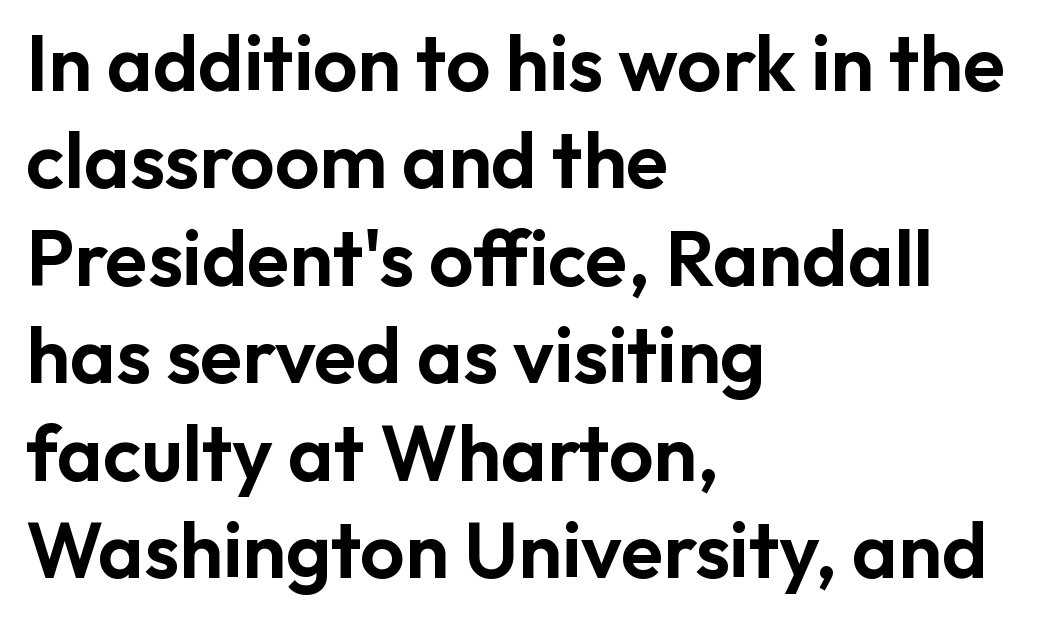
Anything drawn beneath the words? Only blank space. Every row of glyphs begins at an identical x-position on the left. This sample uses plain, unmodified letter spacing. This is roman type, the default non-slanted kind.
